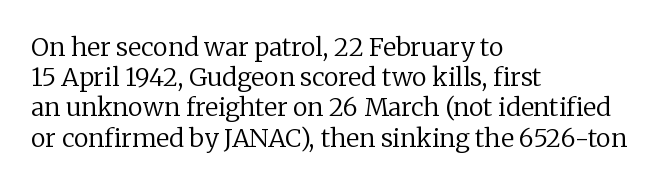
In terms of posture, this sample is upright. The rendering keeps characters at their native spacing. Caption: face not bold, strokes unweighted. The string is rendered with underlining switched off. Horizontal alignment here is leftward, the default for most running prose.
